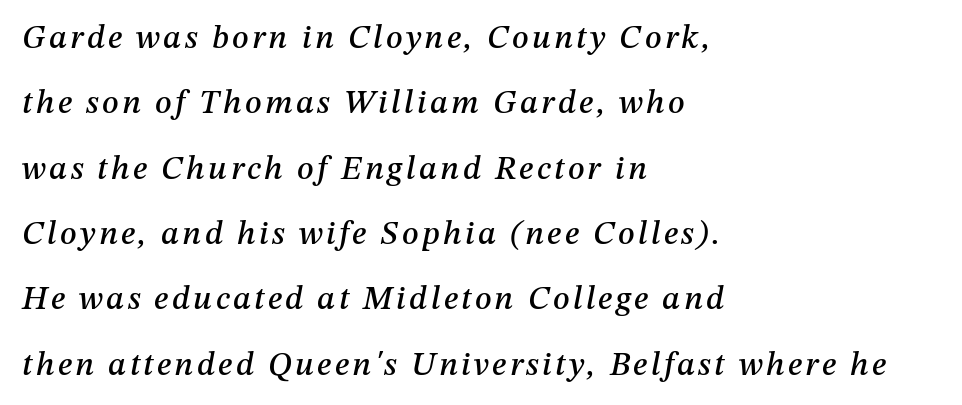
{"italic": "yes", "lean": "right", "slant_degrees": 12, "width": "normal", "stroke_contrast": "medium", "x_height": "medium", "monospaced": "no", "underline": "no", "align": "left", "line_spacing": "loose", "line_spacing_ratio": 1.98, "glyph_px": 33}
